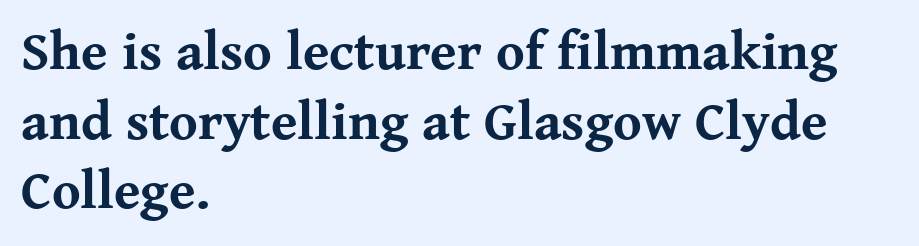
{"serif": "yes", "italic": "no", "bold": "yes", "weight": "bold", "width": "normal", "stroke_contrast": "medium", "x_height": "medium", "monospaced": "no", "underline": "no", "align": "left", "line_spacing": "normal", "line_spacing_ratio": 1.29, "letter_spacing": "normal", "letter_spacing_em": 0.0, "glyph_px": 54}
